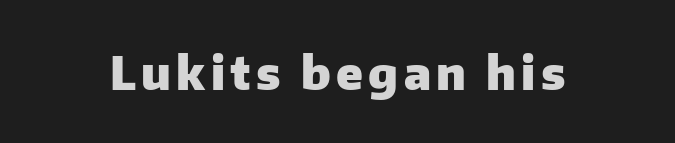
Underline: absent. Notice how thick the strokes are: this is what a full bold looks like. These lines are composed in type without serifs. Posture: vertical. Character widths vary here, with narrow letters taking less room than wide ones.
